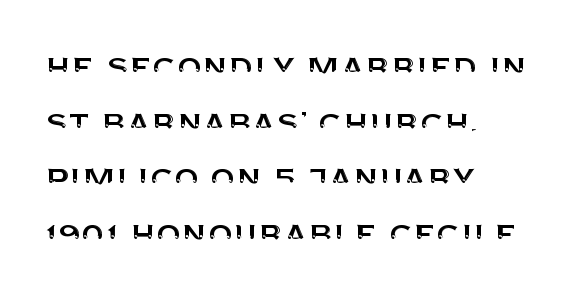
The image shows 40 px sans-serif type, upright; set left-aligned, normal line spacing (1.39x), normal letter spacing, not underlined; medium stroke contrast and a large x-height.
